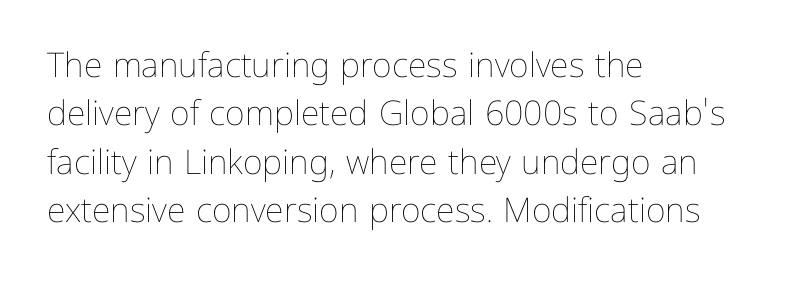
{"italic": "no", "bold": "no", "weight": "thin", "width": "normal", "stroke_contrast": "low", "x_height": "medium", "monospaced": "no", "underline": "no", "align": "left", "line_spacing": "normal", "line_spacing_ratio": 1.42, "letter_spacing": "normal", "letter_spacing_em": 0.0, "glyph_px": 34}
